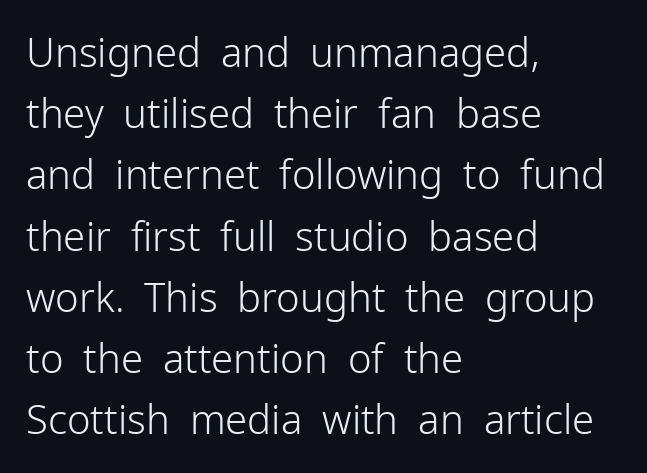
The image shows 40 px light sans-serif type, upright; set left-aligned, normal line spacing (1.53x), normal letter spacing, not underlined; low stroke contrast and a medium x-height.
